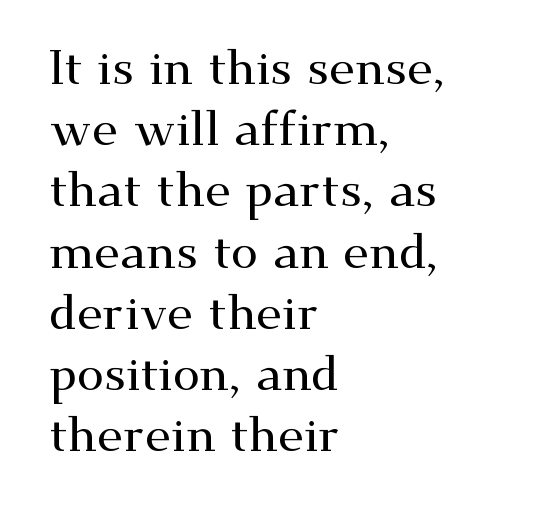
The image shows 49 px wide serif type, upright; set left-aligned, normal line spacing (1.25x), normal letter spacing, not underlined; medium stroke contrast and a small x-height.
